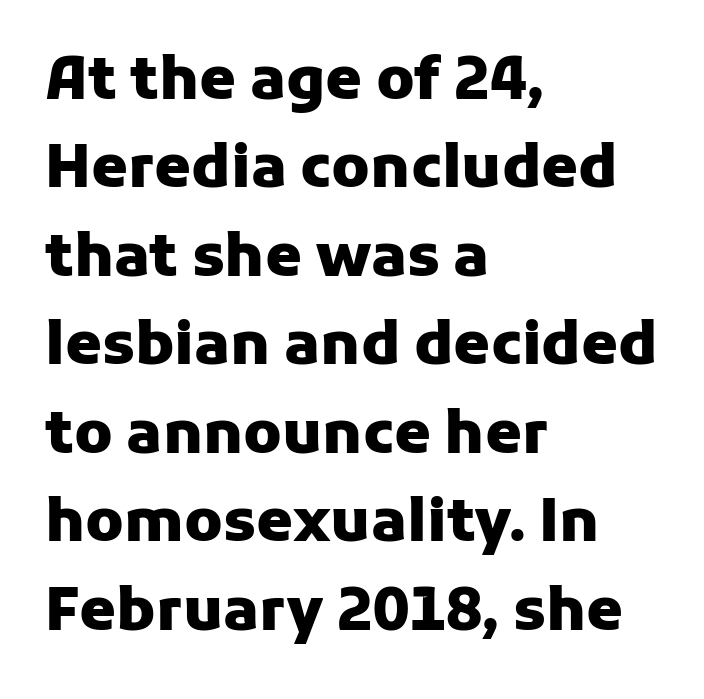
Think of a printed novel: that variable character pitch is what you see here. Notice how descenders clear the ascenders below comfortably — that's standard leading. Honestly, there is no underline to notice here at all. Every stem runs plumb, perpendicular to the baseline.
